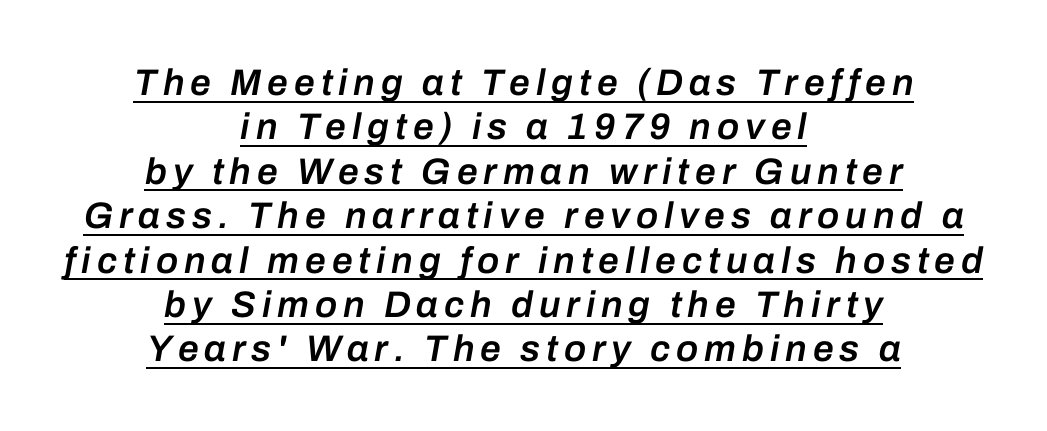
{"italic": "yes", "lean": "right", "slant_degrees": 10, "bold": "semi", "weight": "semibold", "width": "normal", "stroke_contrast": "low", "x_height": "medium", "monospaced": "no", "underline": "yes", "align": "center", "line_spacing_ratio": 1.2, "glyph_px": 37}
